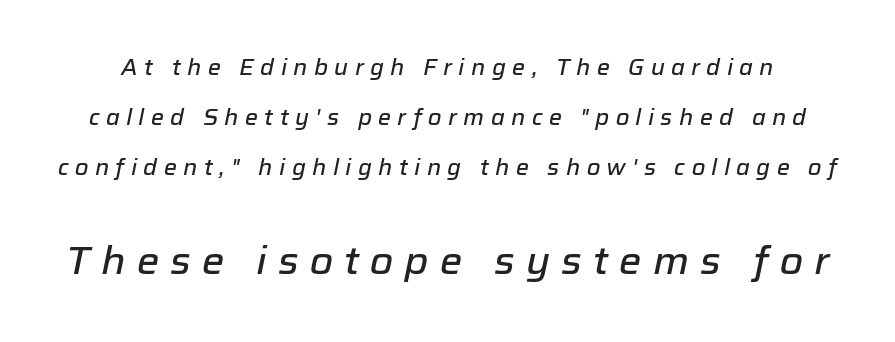
Q: Is the text italic (slanted)? A: Yes, it leans right by about 12 degrees.
Q: Is the text underlined? A: No.
Q: Is the spacing between letters normal or unusually wide? A: Unusually wide.
Q: Is the spacing between lines tight, normal or loose? A: Loose.
Q: Which block of text is set in a larger size, the first (top) or the second (bottom)? A: The second (bottom) one.
Q: Width (condensed, normal, or wide)? A: Normal.
Q: Stroke contrast? A: Low.
Q: x-height? A: Medium.
Q: Monospaced? A: No.
